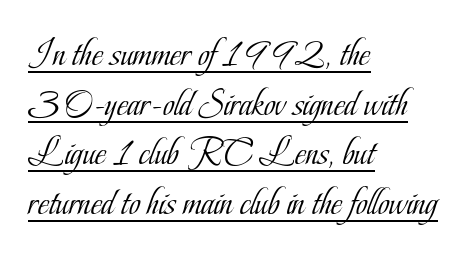
Q: Is the text bold? A: No.
Q: Is the text italic (slanted)? A: Yes.
Q: Is the typeface a serif or a sans-serif typeface? A: Serif.
Q: Is the text underlined? A: Yes.
Q: How is the paragraph aligned? A: Left-aligned.
Q: Is the spacing between letters normal or unusually wide? A: Normal.
Q: Is the spacing between lines tight, normal or loose? A: Normal.
Q: Width (condensed, normal, or wide)? A: Condensed.
Q: Stroke contrast? A: Low.
Q: x-height? A: Small.
Q: Monospaced? A: No.
